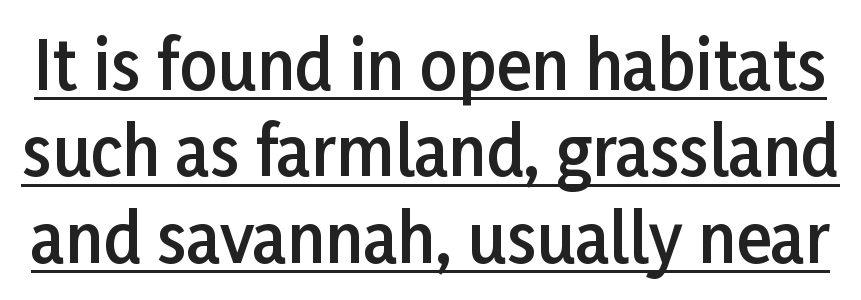
The image shows 66 px semibold sans-serif type, upright; set normal line spacing (1.31x), normal letter spacing, underlined; low stroke contrast and a medium x-height.
